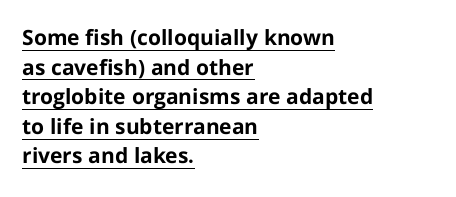
{"italic": "no", "bold": "yes", "underline": "yes", "align": "left", "line_spacing": "normal", "line_spacing_ratio": 1.41, "letter_spacing": "normal", "letter_spacing_em": 0.0, "glyph_px": 21}
